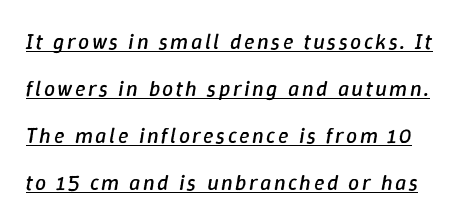
The image shows 22 px text type, italic (leaning right); set loose line spacing (2.13x), underlined.
